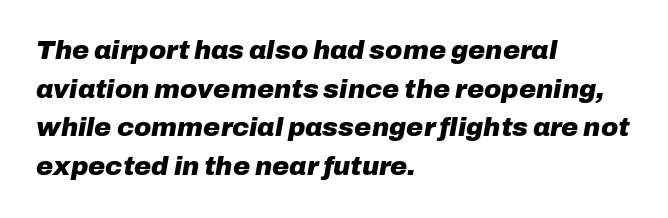
{"italic": "yes", "lean": "right", "slant_degrees": 10, "bold": "yes", "underline": "no", "align": "left", "line_spacing": "normal", "line_spacing_ratio": 1.49, "letter_spacing": "normal", "letter_spacing_em": 0.0, "glyph_px": 26}
